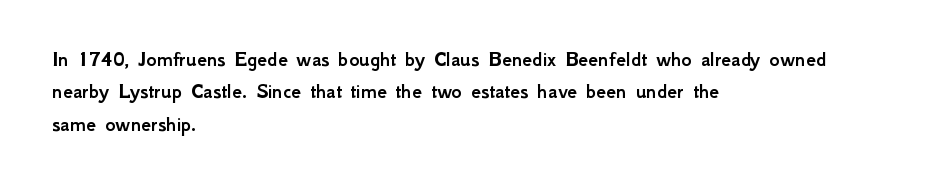
The image shows 22 px text type, upright; set left-aligned, normal line spacing (1.47x), normal letter spacing, not underlined.
